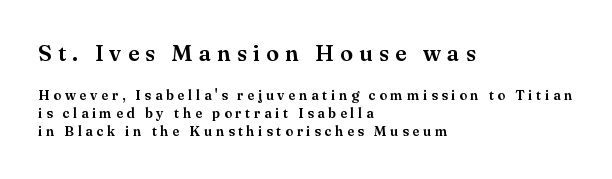
{"italic": "no", "underline": "no", "align": "left", "line_spacing": "normal", "line_spacing_ratio": 1.29, "letter_spacing": "wide", "letter_spacing_em": 0.27, "larger_block": "first", "size_ratio": 1.64, "glyph_px": 23}
